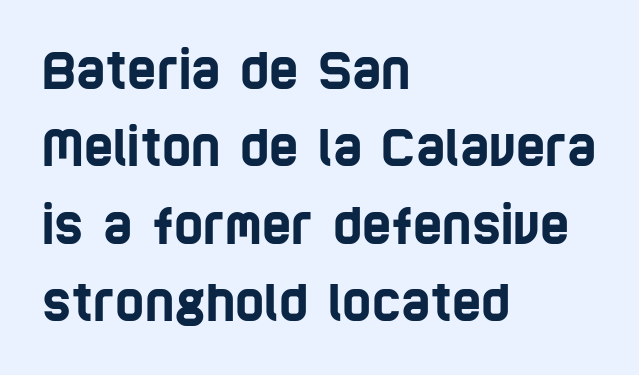
Interline gaps are of average width in this sample. The face used here is proportionally spaced, like ordinary book or web type. The paragraph has a hard left edge and a soft right edge. This sample uses a sans-serif face.
